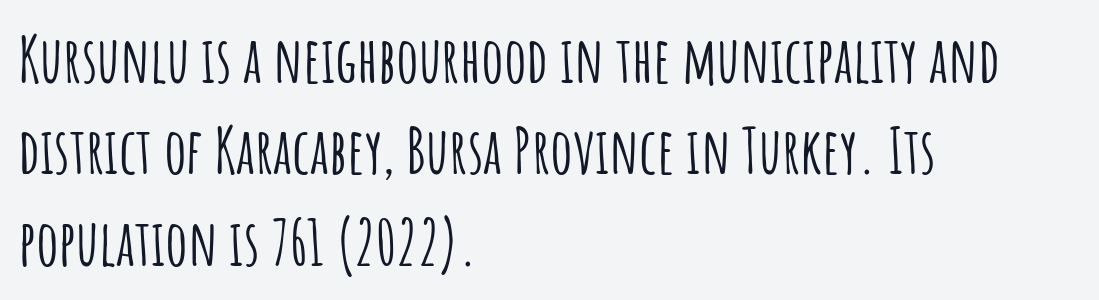
The image shows 63 px condensed sans-serif type, upright; set left-aligned, normal line spacing (1.45x), normal letter spacing, not underlined; low stroke contrast and a large x-height.
